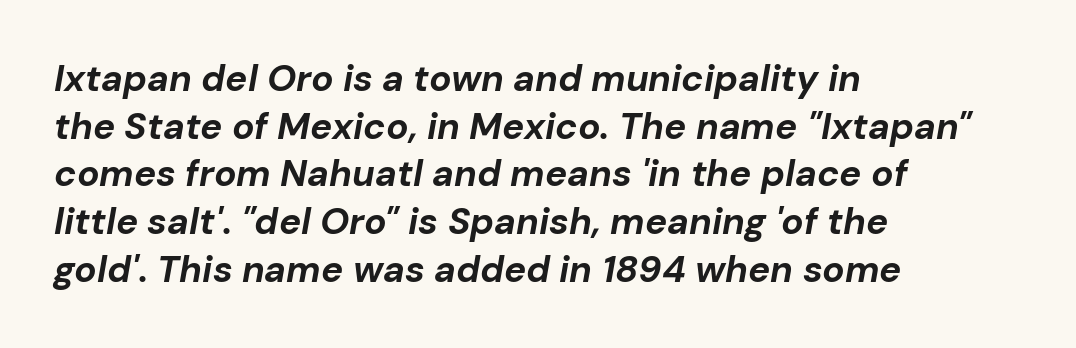
{"italic": "yes", "lean": "right", "slant_degrees": 10, "bold": "yes", "weight": "bold", "width": "normal", "stroke_contrast": "low", "x_height": "medium", "monospaced": "no", "underline": "no", "align": "left", "line_spacing": "normal", "line_spacing_ratio": 1.29, "letter_spacing": "normal", "letter_spacing_em": 0.0, "glyph_px": 37}
